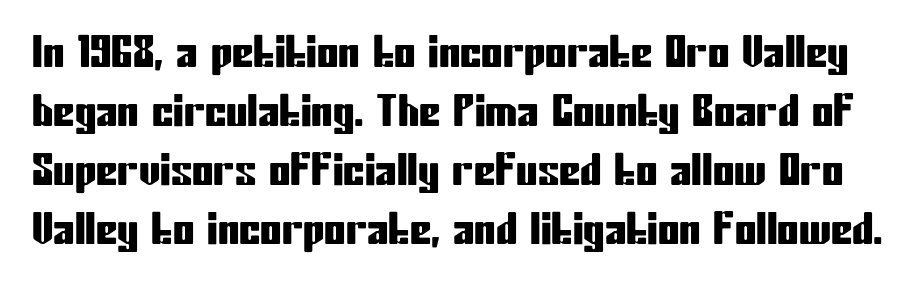
The image shows 43 px condensed sans-serif type, upright; set normal line spacing (1.37x), normal letter spacing, not underlined; low stroke contrast and a medium x-height.
